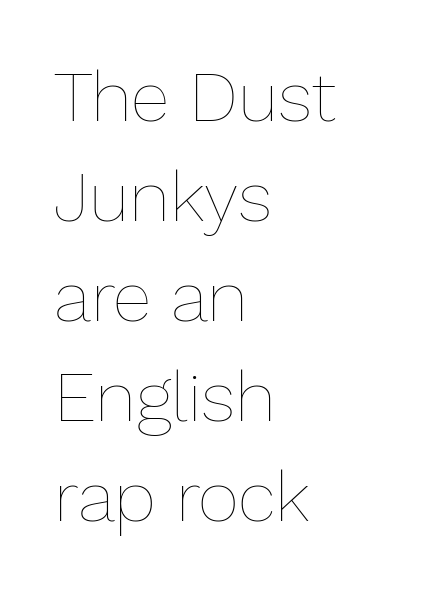
Students, note that the glyphs here touch the page at normal intervals. Is there any slant? The stems are plumb. The face looks like a standard text weight, possibly lighter. The rendering uses natural spacing where letterforms have individual widths. A normal amount of white space separates one row of letters from the next.
